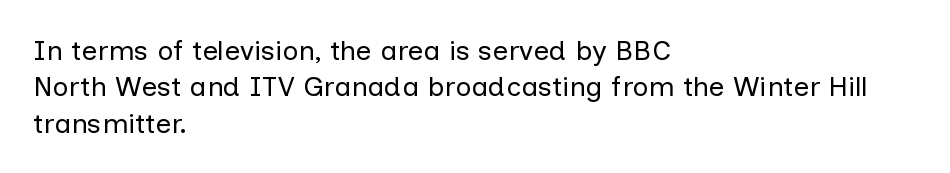
The tracking reads as untouched default to a designer's eye. The letters advance in unequal steps, a hallmark of proportional type. Typographically, this falls in the sans-serif category. Underlining? Definitely not there. The lines in this sample share a left origin and differ only in where they stop. Quick note: interline space is typical.
